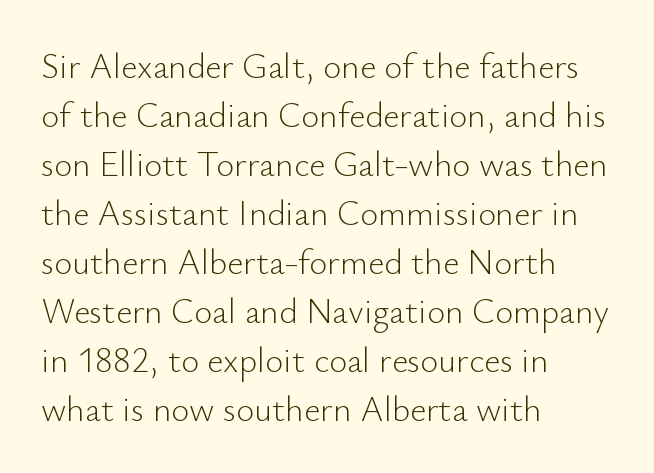
The image shows 35 px light sans-serif type, upright; set left-aligned, normal line spacing (1.4x), normal letter spacing, not underlined; low stroke contrast and a small x-height.
